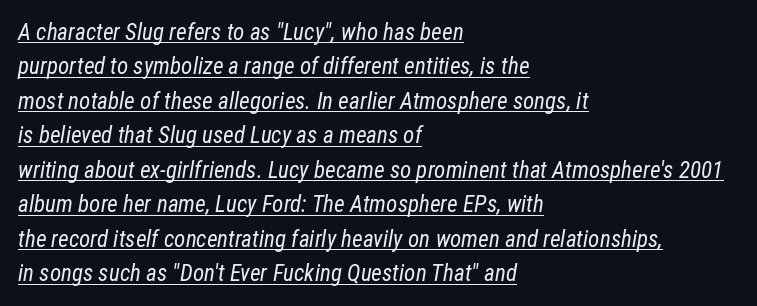
The letterforms sit shoulder to shoulder at normal distance. This rendering features underlined lettering. Leftover space on each line is placed entirely after the last word. No chunkiness to these letters — they're not bold. Italic: yes, the glyphs are oblique.
